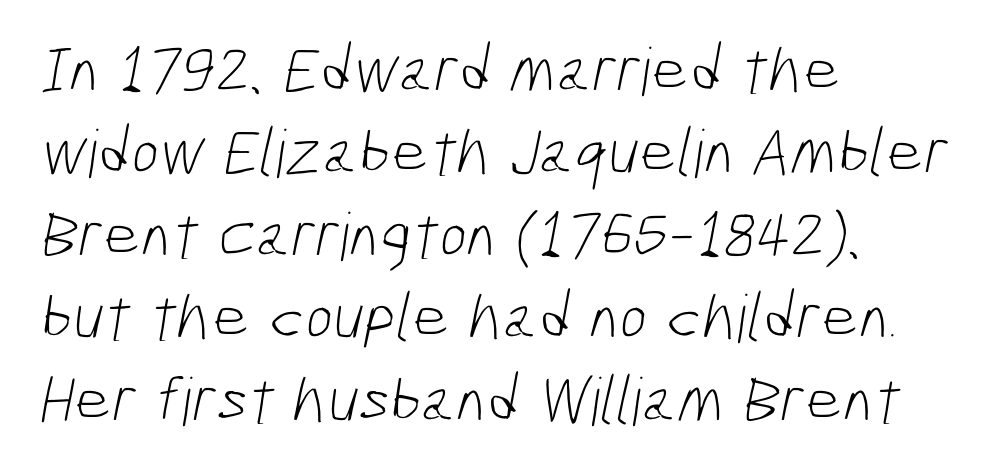
The image shows 66 px light, condensed sans-serif type; set left-aligned, normal line spacing (1.25x), normal letter spacing, not underlined; low stroke contrast and a medium x-height.
